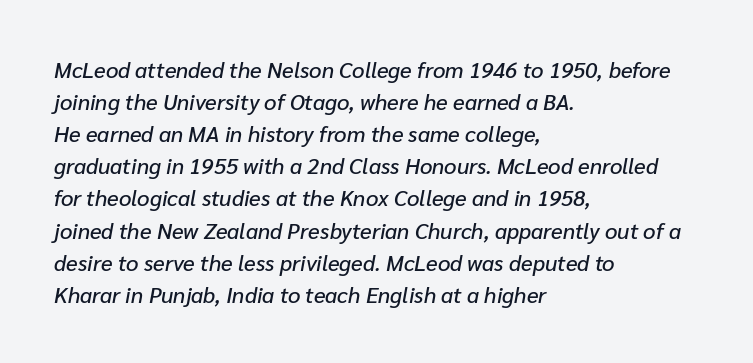
Q: Is the text italic (slanted)? A: Yes, it leans right by about 10 degrees.
Q: Is the text underlined? A: No.
Q: How is the paragraph aligned? A: Left-aligned.
Q: Is the spacing between letters normal or unusually wide? A: Normal.
Q: Is the spacing between lines tight, normal or loose? A: Normal.
